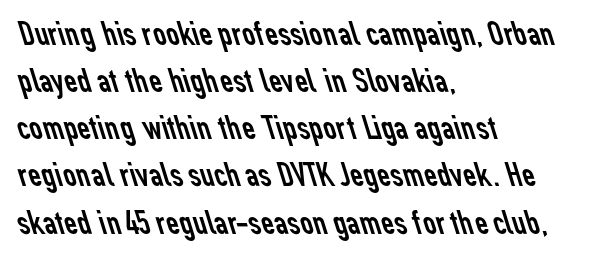
The image shows 36 px regular-weight sans-serif type; set left-aligned, normal line spacing (1.31x), normal letter spacing, not underlined; low stroke contrast and a medium x-height.
